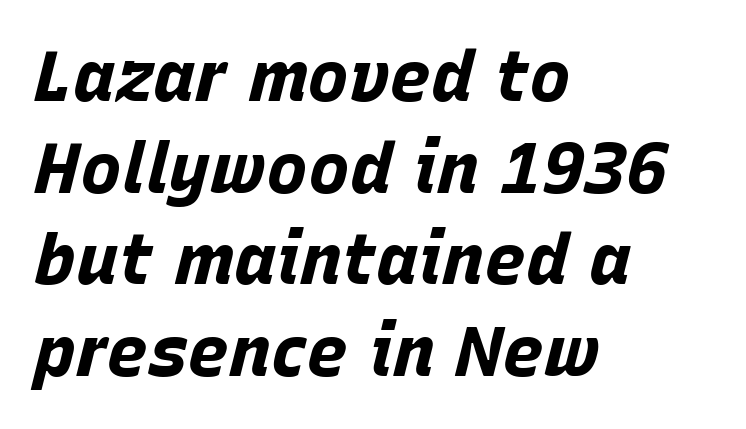
{"italic": "yes", "lean": "right", "slant_degrees": 15, "bold": "yes", "weight": "bold", "width": "normal", "stroke_contrast": "low", "x_height": "large", "monospaced": "no", "underline": "no", "align": "left", "line_spacing": "normal", "line_spacing_ratio": 1.31, "letter_spacing": "normal", "letter_spacing_em": 0.0, "glyph_px": 70}
